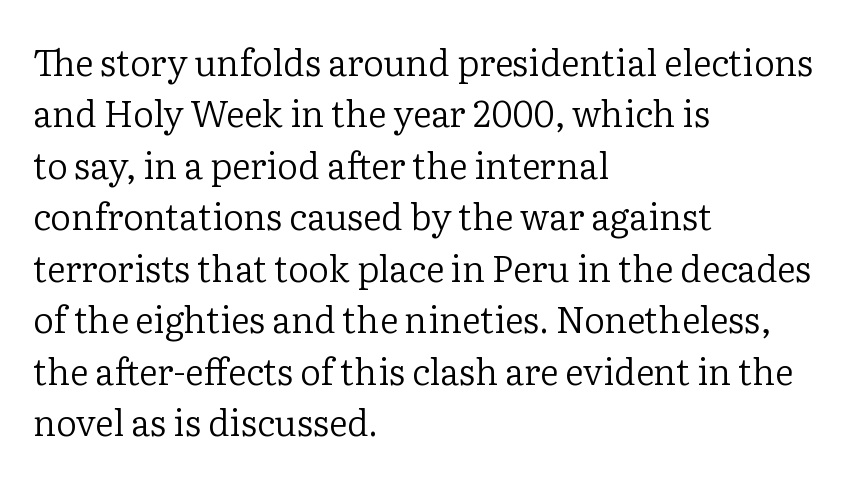
Q: Is the text bold? A: No.
Q: Is the text italic (slanted)? A: No, it is upright.
Q: Is the typeface a serif or a sans-serif typeface? A: Serif.
Q: Is the text underlined? A: No.
Q: How is the paragraph aligned? A: Left-aligned.
Q: Is the spacing between letters normal or unusually wide? A: Normal.
Q: Is the spacing between lines tight, normal or loose? A: Normal.
Q: Width (condensed, normal, or wide)? A: Normal.
Q: Stroke contrast? A: Low.
Q: x-height? A: Medium.
Q: Monospaced? A: No.
